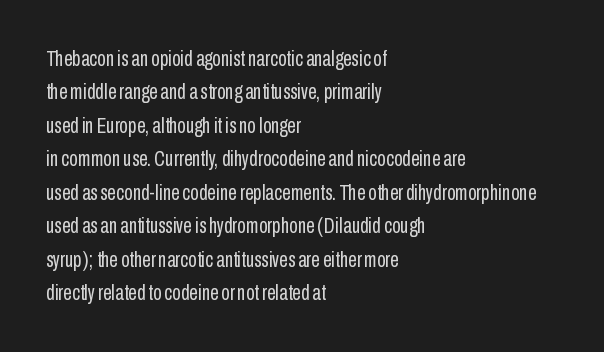
Summary of vertical rhythm: regular, with standard interline spacing. No extra ink here — the face is not bold. Quick note: not italic, upright. Horizontal alignment here is leftward, the default for most running prose.
